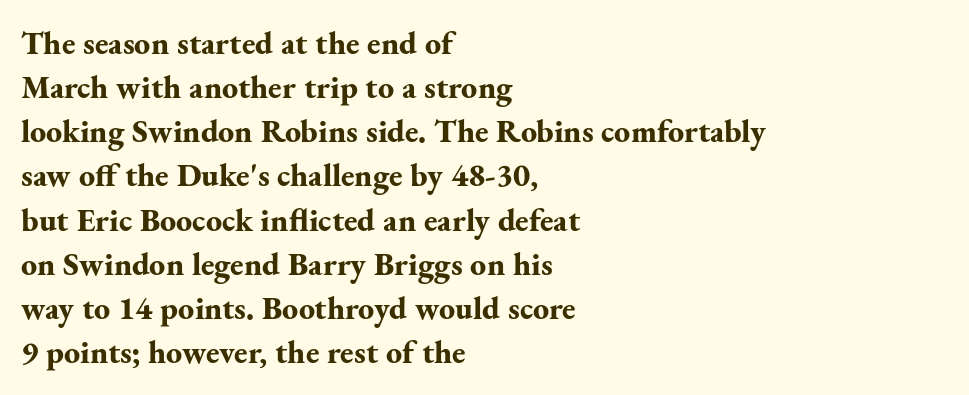
{"serif": "yes", "italic": "no", "bold": "yes", "weight": "bold", "width": "normal", "stroke_contrast": "medium", "x_height": "small", "monospaced": "no", "underline": "no", "align": "left", "line_spacing": "normal", "line_spacing_ratio": 1.38, "letter_spacing": "normal", "letter_spacing_em": 0.0, "glyph_px": 32}
